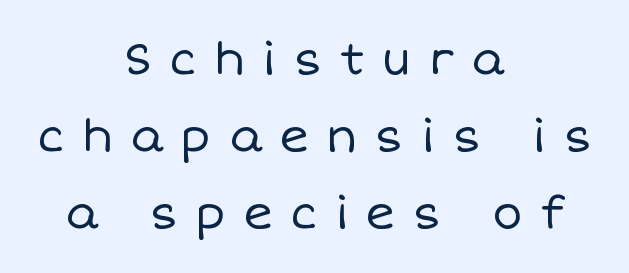
Q: Is the text bold? A: No.
Q: Is the text italic (slanted)? A: No, it is upright.
Q: Is the text underlined? A: No.
Q: How is the paragraph aligned? A: Centered.
Q: Is the spacing between letters normal or unusually wide? A: Unusually wide.
Q: Width (condensed, normal, or wide)? A: Normal.
Q: Stroke contrast? A: Low.
Q: x-height? A: Large.
Q: Monospaced? A: No.
